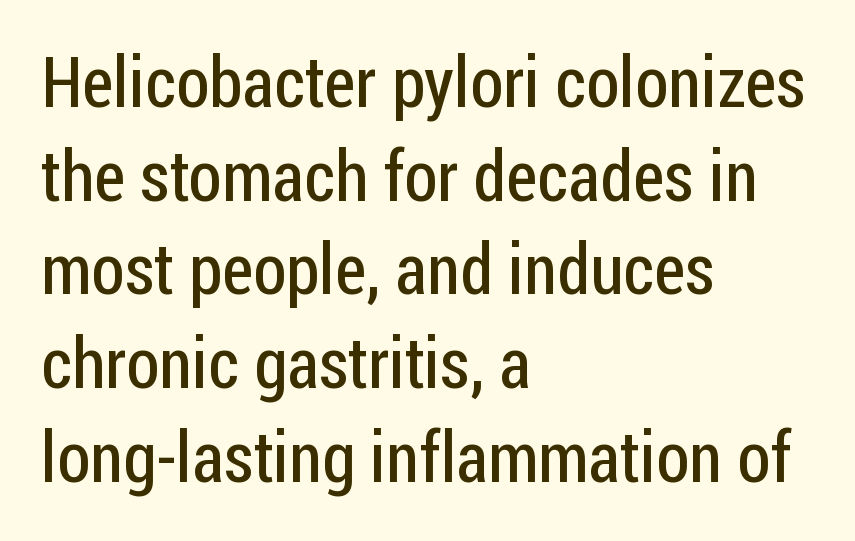
The image shows 71 px regular-weight, condensed sans-serif type, upright; set left-aligned, normal line spacing (1.32x), normal letter spacing, not underlined; low stroke contrast and a medium x-height.
